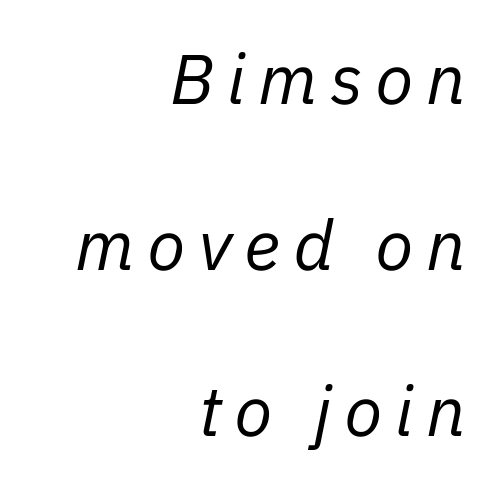
{"italic": "yes", "lean": "right", "slant_degrees": 11, "bold": "no", "weight": "regular", "width": "normal", "stroke_contrast": "low", "x_height": "medium", "monospaced": "no", "underline": "no", "align": "right", "line_spacing": "loose", "line_spacing_ratio": 2.37, "glyph_px": 70}
